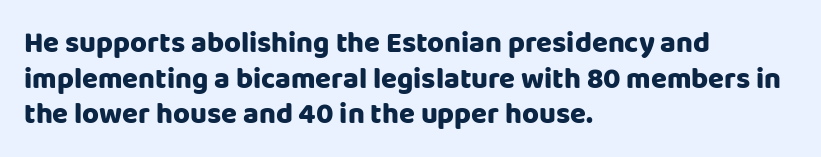
The letters sit at their default tracking, neither squeezed nor spread. Nope, no serifs anywhere on these letters. Rendered with straight, roman letterforms. Horizontal alignment here is leftward, the default for most running prose.
